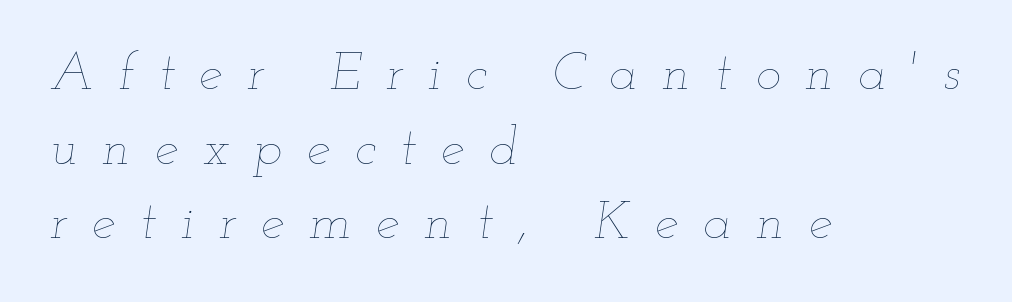
Q: Is the text bold? A: No.
Q: Is the text italic (slanted)? A: Yes, it leans right by about 12 degrees.
Q: Is the text underlined? A: No.
Q: How is the paragraph aligned? A: Left-aligned.
Q: Is the spacing between letters normal or unusually wide? A: Unusually wide.
Q: Is the spacing between lines tight, normal or loose? A: Normal.
Q: Width (condensed, normal, or wide)? A: Wide.
Q: Stroke contrast? A: Low.
Q: x-height? A: Small.
Q: Monospaced? A: No.
